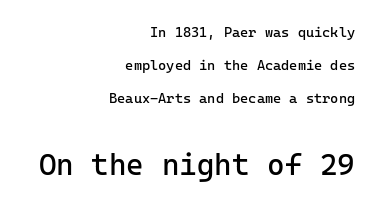
Note the uniform advance width — an 'i' takes as much space as an 'm'. Stems here are at most as thick as an everyday book face. This is the regular roman posture of the typeface. You can tell from the bare stems that sans-serif type was used. This rendering features lettering with no underline.
